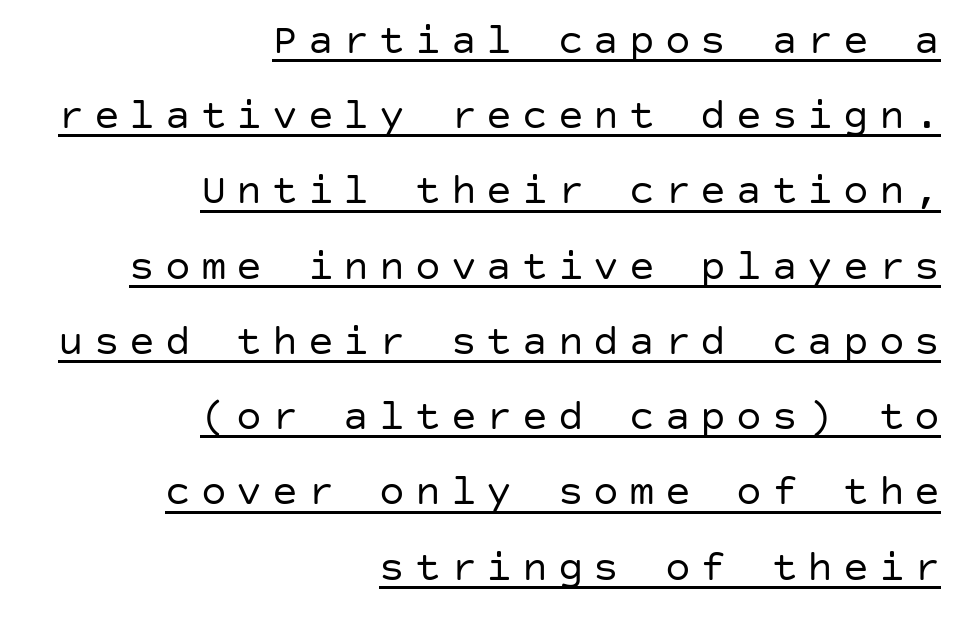
Type style note: lacks serifs. If you drew a ruler down the right edge, every line would touch it. Loose tracking; the words dissolve into strings of separated letters. Ordinary non-slanted type is in use.
